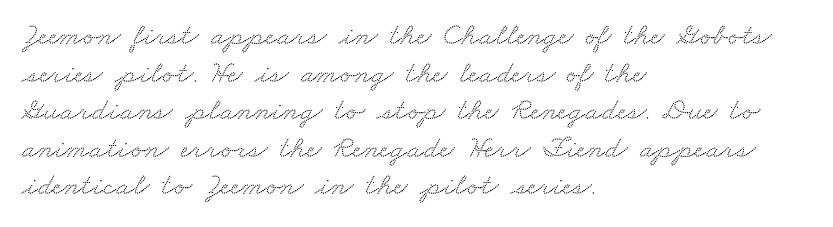
The image shows 31 px wide serif type; set left-aligned, line spacing 1.21x, normal letter spacing, not underlined; medium stroke contrast and a small x-height.
